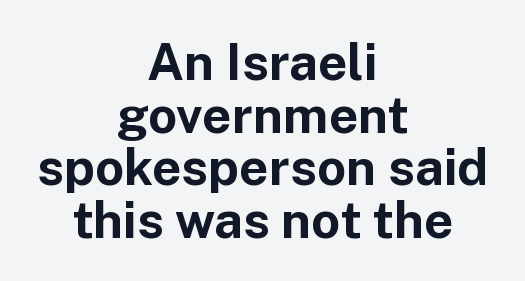
The image shows 51 px bold sans-serif type, upright; set centered, tight line spacing (1.03x), normal letter spacing, not underlined; low stroke contrast and a medium x-height.
